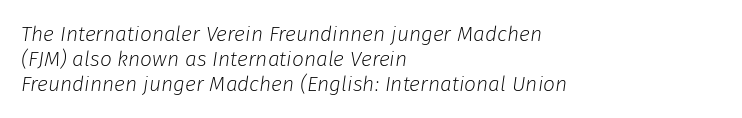
The image shows 21 px text type, italic (leaning right); set left-aligned, line spacing 1.19x, normal letter spacing, not underlined.
